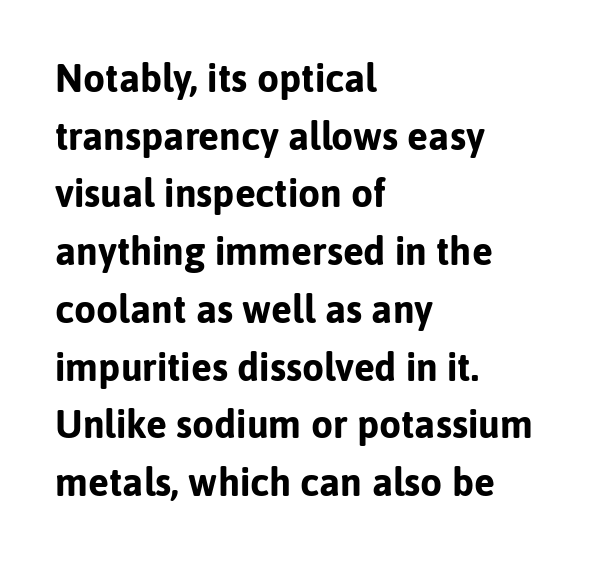
{"serif": "no", "italic": "no", "bold": "yes", "weight": "bold", "width": "normal", "stroke_contrast": "low", "x_height": "medium", "monospaced": "no", "underline": "no", "align": "left", "line_spacing": "normal", "line_spacing_ratio": 1.48, "letter_spacing": "normal", "letter_spacing_em": 0.0, "glyph_px": 39}
